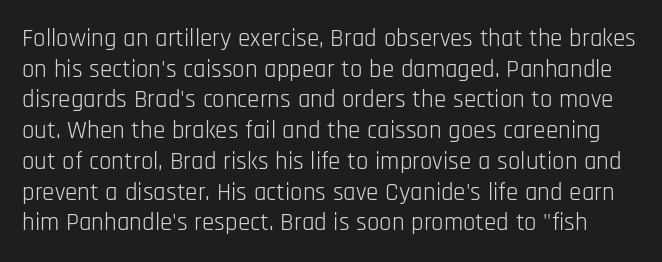
{"italic": "no", "bold": "no", "underline": "no", "line_spacing_ratio": 1.23, "letter_spacing": "normal", "letter_spacing_em": 0.0, "glyph_px": 25}
